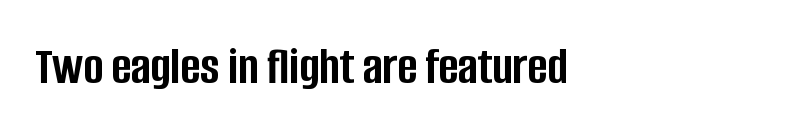
This sample has the flowing, uneven cadence of proportional lettering. Unlike a traditional serif, this face leaves its strokes unadorned. The space beneath each line is pristine and unruled. Horizontal alignment here is leftward, the default for most running prose. Tracking value appears to be zero — textbook default spacing.
